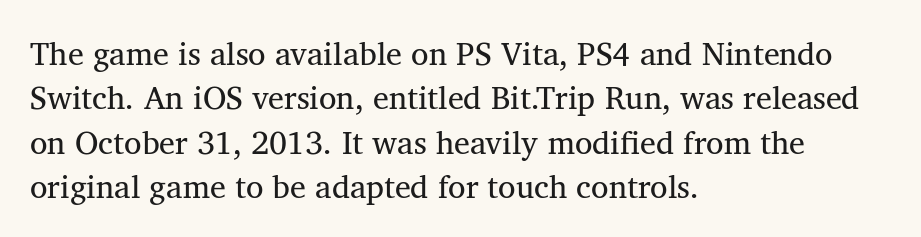
Reading down the block, your eye returns to a fixed left position each line. The typeface chosen for these lines features serifs. The gaps between neighbouring characters are ordinary and unremarkable. Each stroke keeps to a modest, everyday thickness or less.
